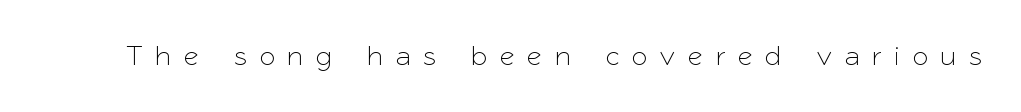
{"serif": "no", "italic": "no", "width": "normal", "stroke_contrast": "low", "x_height": "medium", "monospaced": "no", "underline": "no", "letter_spacing": "wide", "letter_spacing_em": 0.49, "glyph_px": 28}
